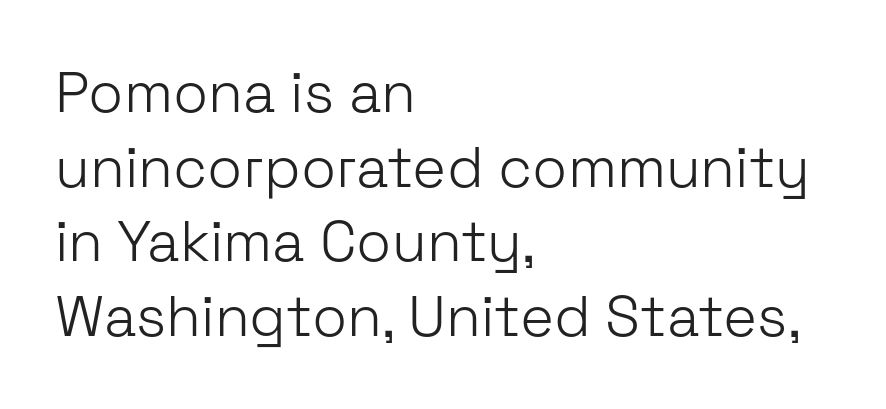
The image shows 57 px light sans-serif type, upright; set left-aligned, normal line spacing (1.31x), normal letter spacing, not underlined; low stroke contrast and a medium x-height.
